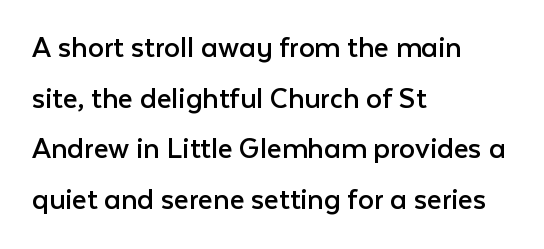
The image shows 32 px regular-weight sans-serif type, upright; set left-aligned, normal line spacing (1.58x), normal letter spacing, not underlined; low stroke contrast and a medium x-height.
